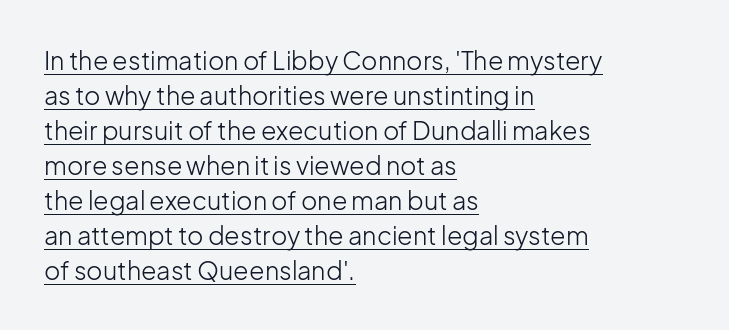
Q: Is the text bold? A: No.
Q: Is the text italic (slanted)? A: No, it is upright.
Q: Is the text underlined? A: Yes.
Q: How is the paragraph aligned? A: Left-aligned.
Q: Is the spacing between letters normal or unusually wide? A: Normal.
Q: Is the spacing between lines tight, normal or loose? A: Normal.
